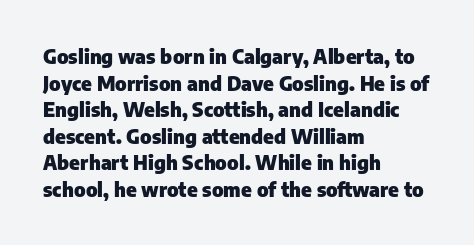
Q: Is the text bold? A: Yes.
Q: Is the text italic (slanted)? A: No, it is upright.
Q: Is the text underlined? A: No.
Q: How is the paragraph aligned? A: Left-aligned.
Q: Is the spacing between letters normal or unusually wide? A: Normal.
Q: Is the spacing between lines tight, normal or loose? A: Normal.
